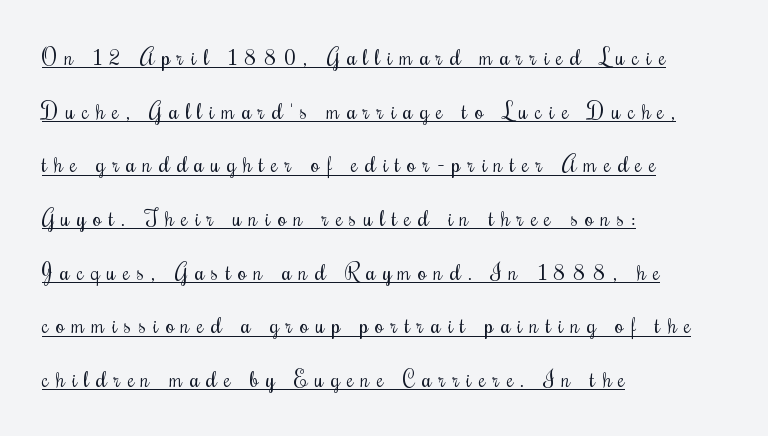
Honestly, the letter spacing is so wide it's the main thing you notice. Leftover space on each line is placed entirely after the last word. Each line of the rendering has a horizontal stroke beneath the glyphs.
